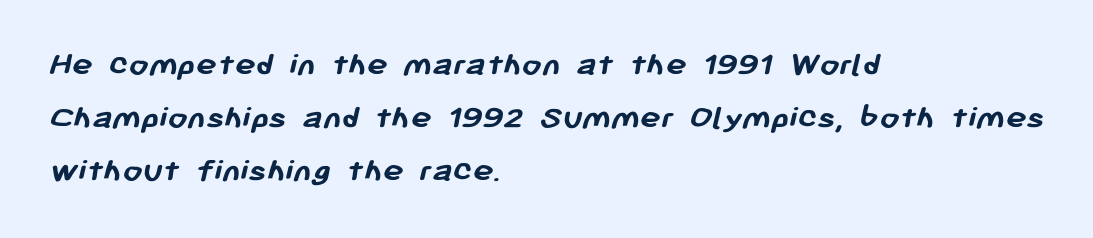
{"serif": "no", "bold": "yes", "weight": "semibold", "width": "normal", "stroke_contrast": "low", "x_height": "medium", "monospaced": "no", "underline": "no", "align": "left", "line_spacing": "normal", "line_spacing_ratio": 1.52, "letter_spacing": "normal", "letter_spacing_em": 0.0, "glyph_px": 35}
